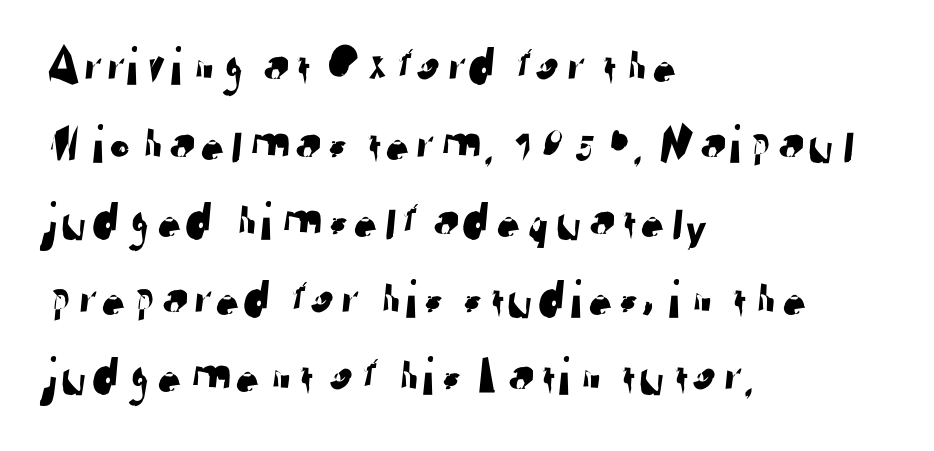
Q: Is the typeface a serif or a sans-serif typeface? A: Sans-serif.
Q: Is the text underlined? A: No.
Q: How is the paragraph aligned? A: Left-aligned.
Q: Is the spacing between letters normal or unusually wide? A: Normal.
Q: Is the spacing between lines tight, normal or loose? A: Normal.
Q: Width (condensed, normal, or wide)? A: Normal.
Q: Stroke contrast? A: Low.
Q: x-height? A: Medium.
Q: Monospaced? A: No.
